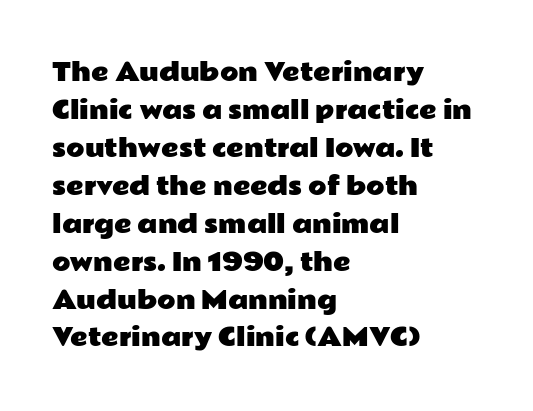
The specimen omits any rule beneath the text block's lines. Alignment: flush left. Italic? Not at all — the glyphs are vertical. The lines sit at an ordinary, default distance from one another. You could call the tracking neutral — neither tight nor loose.
